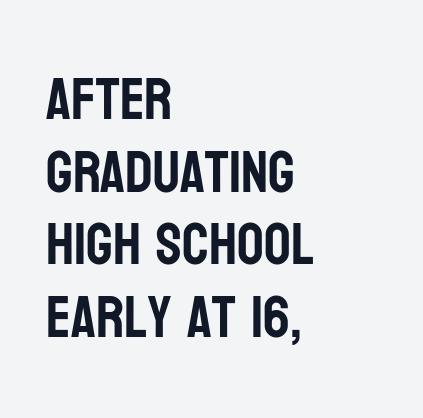
The image shows 59 px condensed sans-serif type, upright; set left-aligned, line spacing 1.23x, normal letter spacing, not underlined; low stroke contrast and a large x-height.
